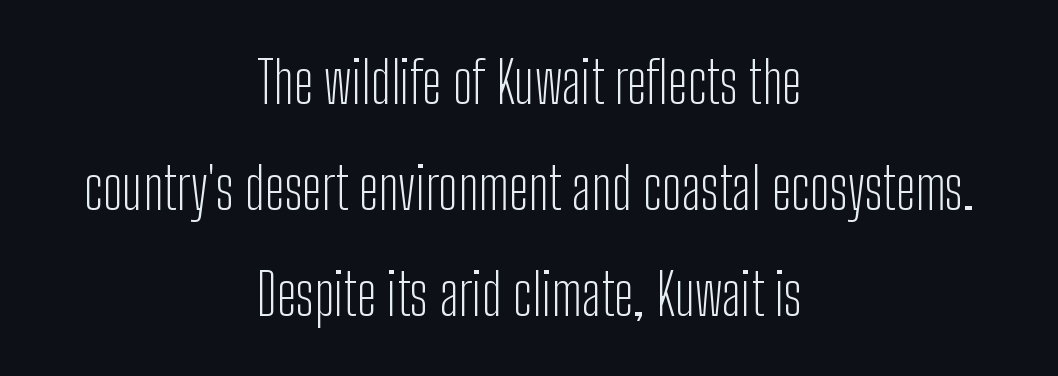
The passage shown is not underscored anywhere. The face used here is proportionally spaced, like ordinary book or web type. The letters look calm and open, with moderate or lighter stems. Upright lettering throughout.
